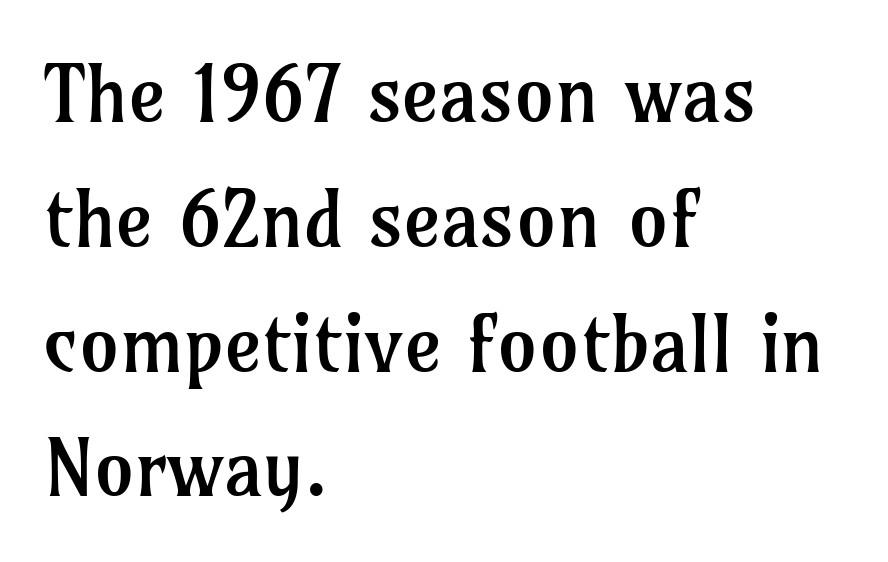
{"serif": "yes", "italic": "no", "bold": "no", "weight": "regular", "width": "normal", "stroke_contrast": "low", "x_height": "medium", "monospaced": "no", "underline": "no", "align": "left", "line_spacing": "normal", "line_spacing_ratio": 1.58, "letter_spacing": "normal", "letter_spacing_em": 0.0, "glyph_px": 79}
